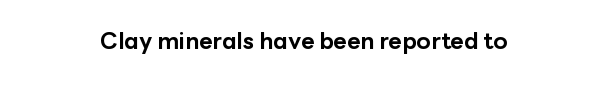
Default kerning and tracking; the words read as compact shapes. Short and long lines alike share a common midpoint. Summary of weight: heavy, a full bold. Notice how the stems are strictly vertical — no italics here. The string is rendered with underlining switched off.
